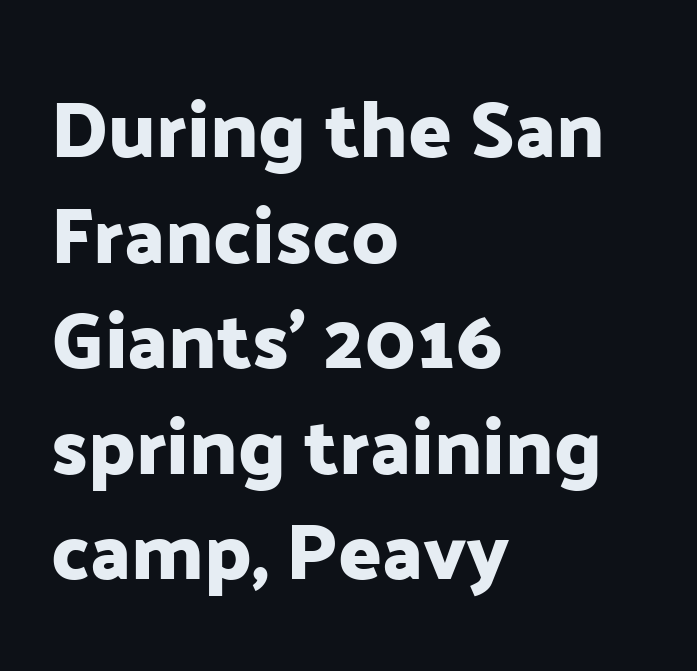
Q: Is the text italic (slanted)? A: No, it is upright.
Q: Is the typeface a serif or a sans-serif typeface? A: Sans-serif.
Q: Is the text underlined? A: No.
Q: How is the paragraph aligned? A: Left-aligned.
Q: Is the spacing between letters normal or unusually wide? A: Normal.
Q: Is the spacing between lines tight, normal or loose? A: Normal.
Q: Width (condensed, normal, or wide)? A: Normal.
Q: Stroke contrast? A: Low.
Q: x-height? A: Medium.
Q: Monospaced? A: No.
